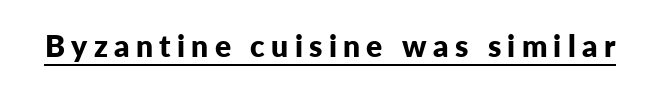
The image shows 30 px bold sans-serif type, upright; set unusually wide letter spacing (+0.21 em), underlined; low stroke contrast and a medium x-height.
